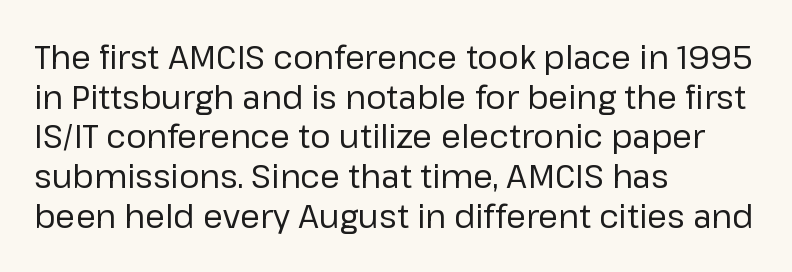
The image shows 32 px regular-weight sans-serif type, upright; set left-aligned, line spacing 1.24x, normal letter spacing, not underlined; low stroke contrast and a medium x-height.
